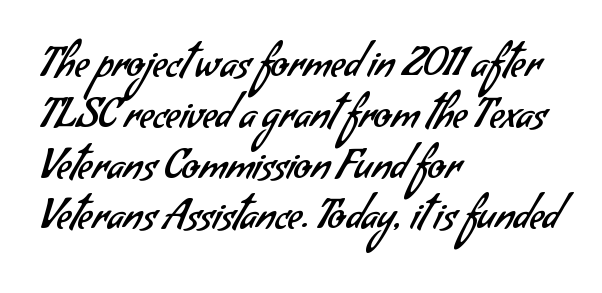
Q: Is the text bold? A: No.
Q: Is the typeface a serif or a sans-serif typeface? A: Sans-serif.
Q: Is the text underlined? A: No.
Q: How is the paragraph aligned? A: Left-aligned.
Q: Is the spacing between letters normal or unusually wide? A: Normal.
Q: Is the spacing between lines tight, normal or loose? A: Normal.
Q: Width (condensed, normal, or wide)? A: Normal.
Q: Stroke contrast? A: Low.
Q: x-height? A: Small.
Q: Monospaced? A: No.
